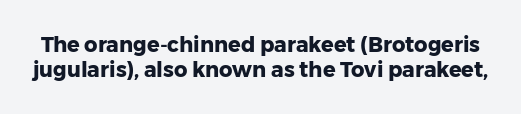
The image shows 21 px bold type, upright; set line spacing 1.17x, normal letter spacing, not underlined.
